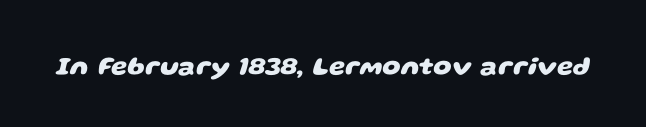
Q: Is the text bold? A: Yes.
Q: Is the text underlined? A: No.
Q: Is the spacing between letters normal or unusually wide? A: Normal.
